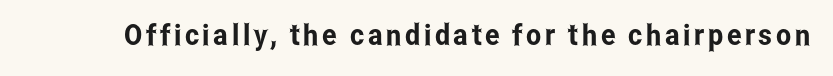
The letters advance in unequal steps, a hallmark of proportional type. Are there feet on the stems? There aren't — it's a sans. The area under the type is left untouched. Vertical strokes here are truly vertical.
